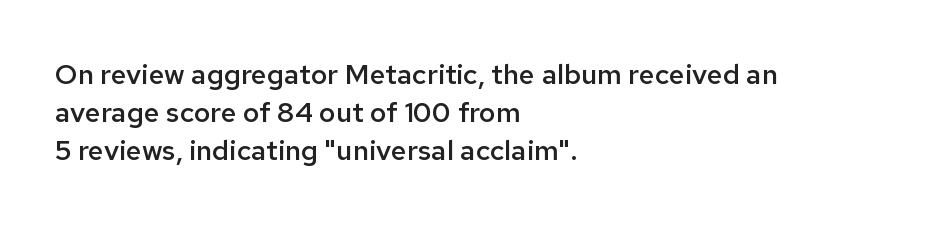
Q: Is the text bold? A: Semi-bold.
Q: Is the text italic (slanted)? A: No, it is upright.
Q: Is the typeface a serif or a sans-serif typeface? A: Sans-serif.
Q: Is the text underlined? A: No.
Q: How is the paragraph aligned? A: Left-aligned.
Q: Is the spacing between letters normal or unusually wide? A: Normal.
Q: Is the spacing between lines tight, normal or loose? A: Normal.
Q: Width (condensed, normal, or wide)? A: Normal.
Q: Stroke contrast? A: Low.
Q: x-height? A: Medium.
Q: Monospaced? A: No.
